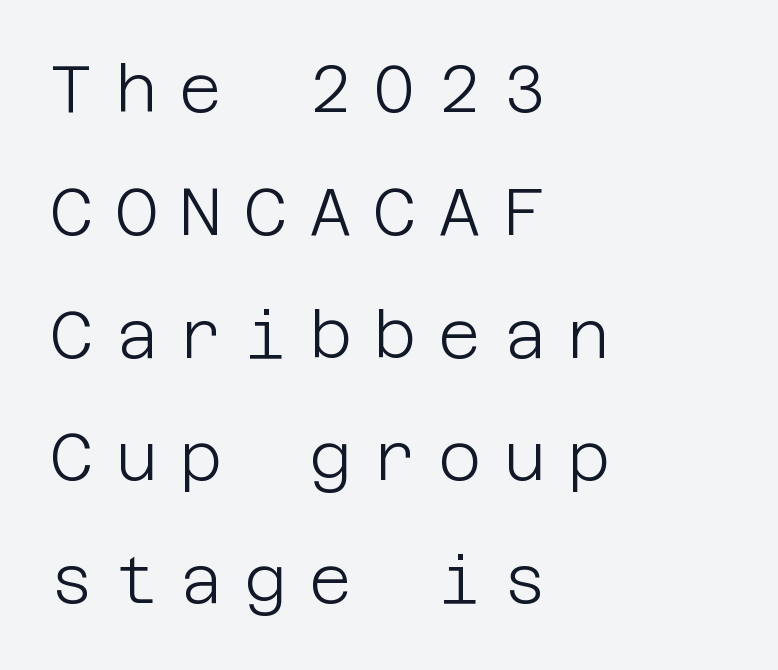
Q: Is the text bold? A: No.
Q: Is the text italic (slanted)? A: No, it is upright.
Q: Is the typeface a serif or a sans-serif typeface? A: Sans-serif.
Q: Is the text underlined? A: No.
Q: How is the paragraph aligned? A: Left-aligned.
Q: Is the spacing between letters normal or unusually wide? A: Unusually wide.
Q: Width (condensed, normal, or wide)? A: Normal.
Q: Stroke contrast? A: Low.
Q: x-height? A: Large.
